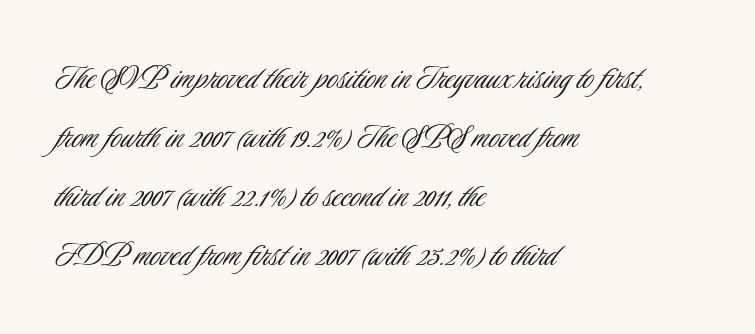
The image shows 38 px light, condensed sans-serif type; set left-aligned, normal line spacing (1.55x), normal letter spacing, not underlined; low stroke contrast and a small x-height.
